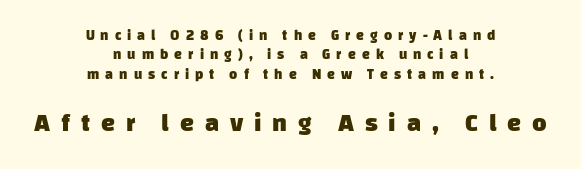
Q: Is the text bold? A: Yes.
Q: Is the text underlined? A: No.
Q: How is the paragraph aligned? A: Centered.
Q: Is the spacing between letters normal or unusually wide? A: Unusually wide.
Q: Is the spacing between lines tight, normal or loose? A: Normal.
Q: Which block of text is set in a larger size, the first (top) or the second (bottom)? A: The second (bottom) one.
